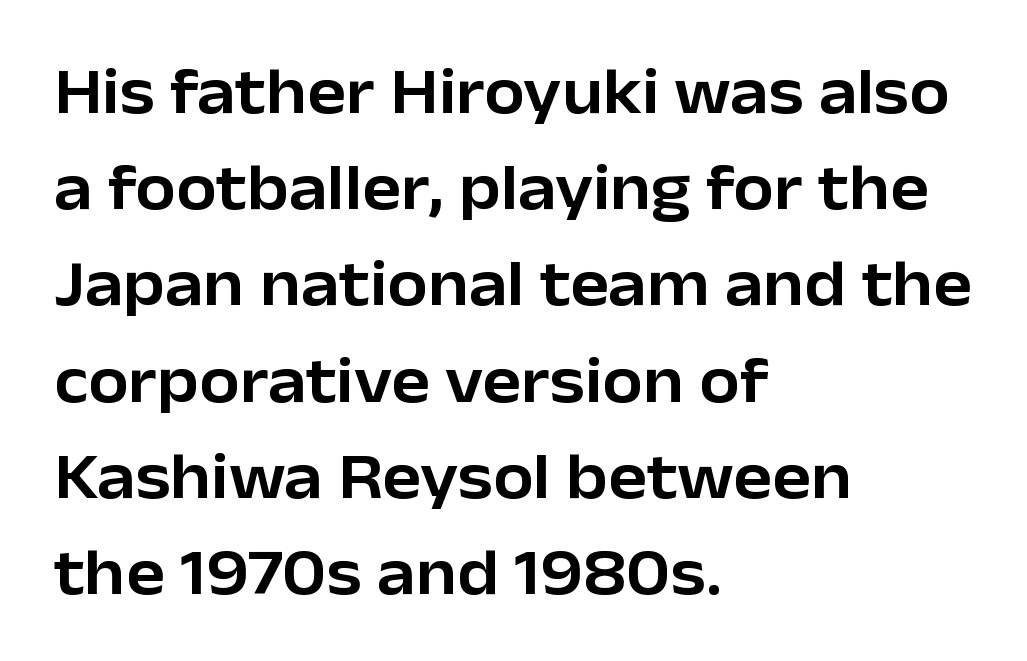
This sample has the flowing, uneven cadence of proportional lettering. Every character sits straight up, as roman type does. The rendering keeps characters at their native spacing. Unlike a traditional serif, this face leaves its strokes unadorned.
